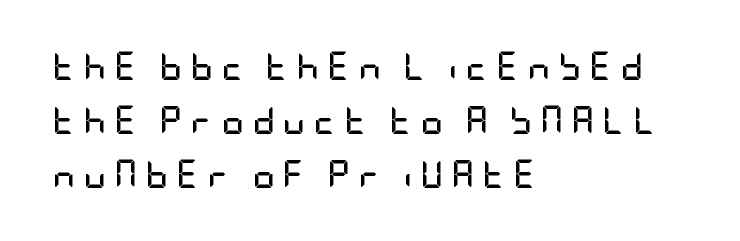
Q: Is the text bold? A: Yes.
Q: Is the text italic (slanted)? A: No, it is upright.
Q: Is the typeface a serif or a sans-serif typeface? A: Sans-serif.
Q: Is the text underlined? A: No.
Q: How is the paragraph aligned? A: Left-aligned.
Q: Is the spacing between letters normal or unusually wide? A: Unusually wide.
Q: Is the spacing between lines tight, normal or loose? A: Loose.
Q: Width (condensed, normal, or wide)? A: Condensed.
Q: Stroke contrast? A: Low.
Q: x-height? A: Large.
